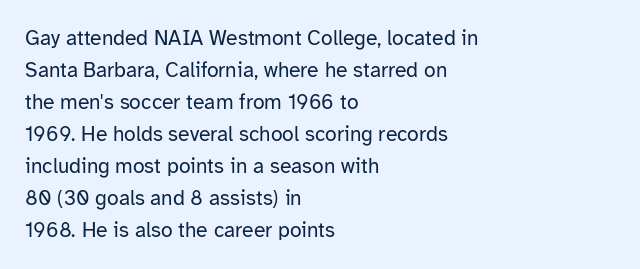
Q: Is the text bold? A: No.
Q: Is the text italic (slanted)? A: No, it is upright.
Q: Is the text underlined? A: No.
Q: How is the paragraph aligned? A: Left-aligned.
Q: Is the spacing between letters normal or unusually wide? A: Normal.
Q: Is the spacing between lines tight, normal or loose? A: Normal.
